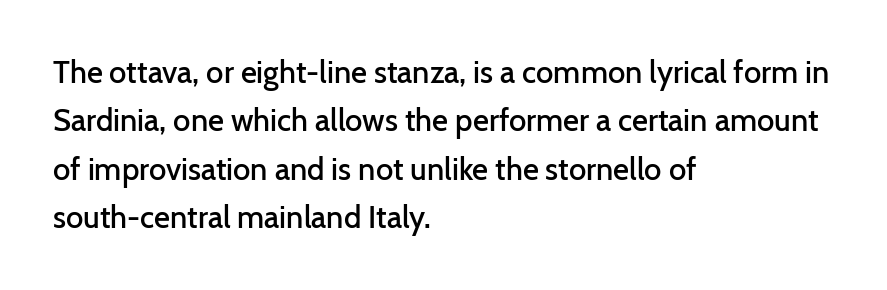
{"serif": "no", "italic": "no", "bold": "semi", "weight": "semibold", "width": "normal", "stroke_contrast": "low", "x_height": "medium", "monospaced": "no", "underline": "no", "align": "left", "line_spacing": "normal", "line_spacing_ratio": 1.56, "letter_spacing": "normal", "letter_spacing_em": 0.0, "glyph_px": 31}
